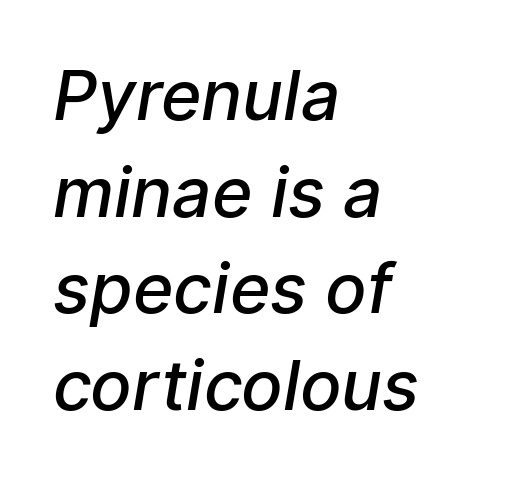
Typeset ragged right — the left edge is the straight one. Regular leading. You could not count columns in this text — the font is proportionally spaced. A sans-serif font was chosen for this passage. The zone under the glyphs is completely vacant. The sample has been set in demibold, a notch under bold.
